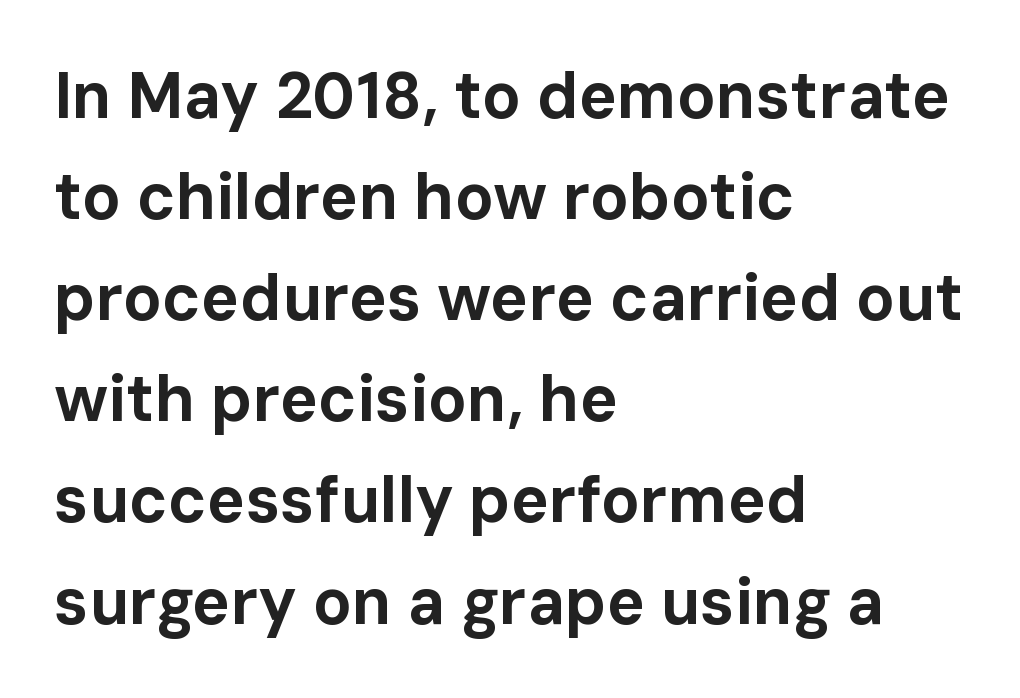
{"serif": "no", "italic": "no", "bold": "yes", "weight": "bold", "width": "normal", "stroke_contrast": "low", "x_height": "medium", "monospaced": "no", "underline": "no", "align": "left", "line_spacing": "normal", "line_spacing_ratio": 1.58, "letter_spacing": "normal", "letter_spacing_em": 0.0, "glyph_px": 64}
